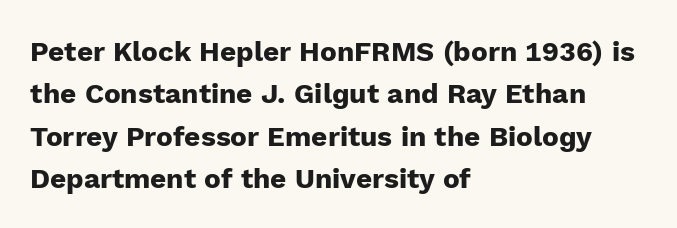
Q: Is the text bold? A: Yes.
Q: Is the text italic (slanted)? A: No, it is upright.
Q: Is the typeface a serif or a sans-serif typeface? A: Sans-serif.
Q: Is the text underlined? A: No.
Q: How is the paragraph aligned? A: Left-aligned.
Q: Is the spacing between letters normal or unusually wide? A: Normal.
Q: Is the spacing between lines tight, normal or loose? A: Normal.
Q: Width (condensed, normal, or wide)? A: Normal.
Q: Stroke contrast? A: Low.
Q: x-height? A: Medium.
Q: Monospaced? A: No.
